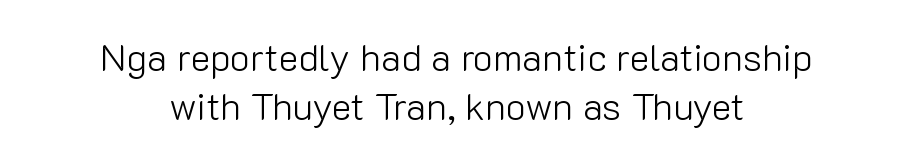
{"serif": "no", "italic": "no", "bold": "no", "weight": "light", "width": "normal", "stroke_contrast": "low", "x_height": "medium", "monospaced": "no", "underline": "no", "align": "center", "line_spacing": "normal", "line_spacing_ratio": 1.3, "letter_spacing": "normal", "letter_spacing_em": 0.0, "glyph_px": 38}
